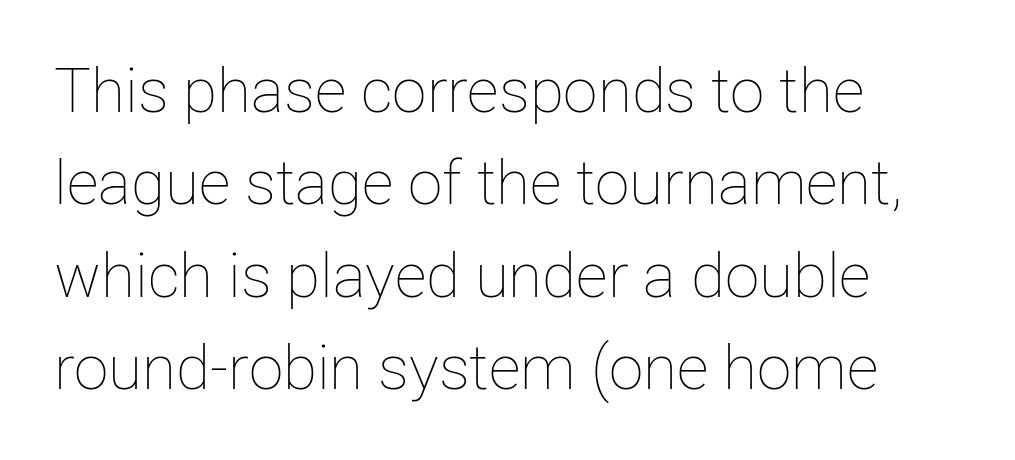
A roman cut, with each character standing at attention. The passage shown is typed in a proportional face where columns would drift. This sample uses plain, unmodified letter spacing. Notice how the passage keeps a crisp vertical edge on the left only. Whoever set this chose a conventional vertical rhythm.
